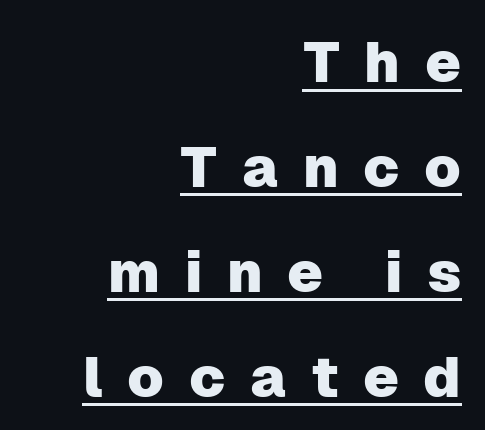
Q: Is the text italic (slanted)? A: No, it is upright.
Q: Is the typeface a serif or a sans-serif typeface? A: Sans-serif.
Q: Is the text underlined? A: Yes.
Q: How is the paragraph aligned? A: Right-aligned.
Q: Is the spacing between letters normal or unusually wide? A: Unusually wide.
Q: Width (condensed, normal, or wide)? A: Normal.
Q: Stroke contrast? A: Low.
Q: x-height? A: Medium.
Q: Monospaced? A: No.
